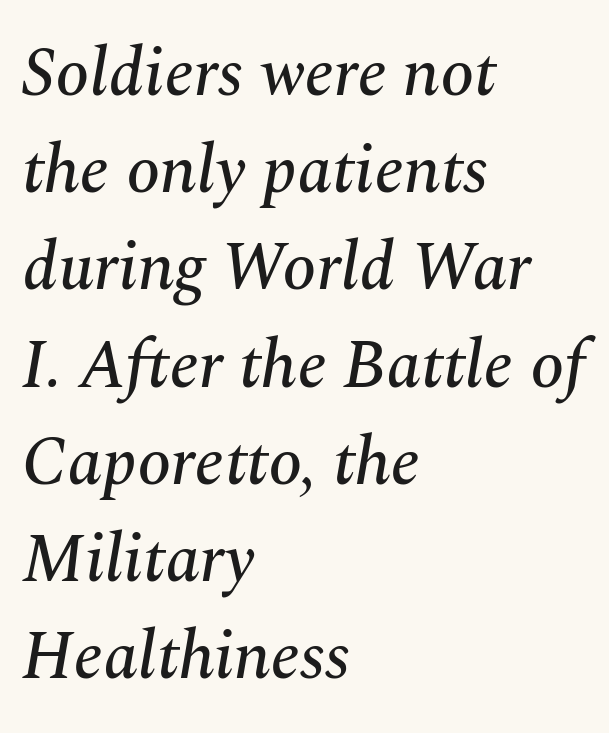
The words here are not underlined. These lines are composed in type with serifs. Line starts are locked; line ends wander. Notice how descenders clear the ascenders below comfortably — that's standard leading.
